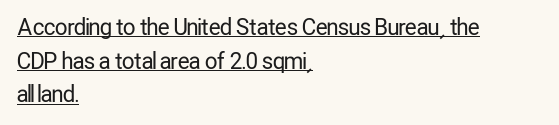
The image shows 22 px text type, upright; set left-aligned, normal line spacing (1.53x), normal letter spacing, underlined.
